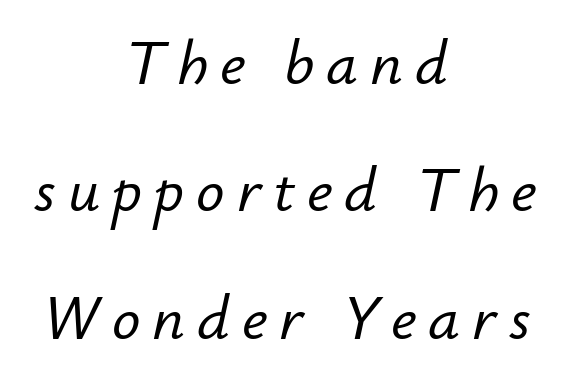
The image shows 63 px text type, italic (leaning right); set centered, loose line spacing (2.02x), not underlined; low stroke contrast and a small x-height.
